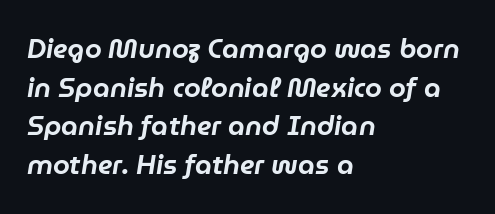
The gap between lines stays unmarked. This block has exactly the height ordinary leading produces. Horizontal alignment here is leftward, the default for most running prose. Here the glyphs are tracked normally, forming tight word shapes. Compared with ordinary roman type, these characters are visibly tilted.
